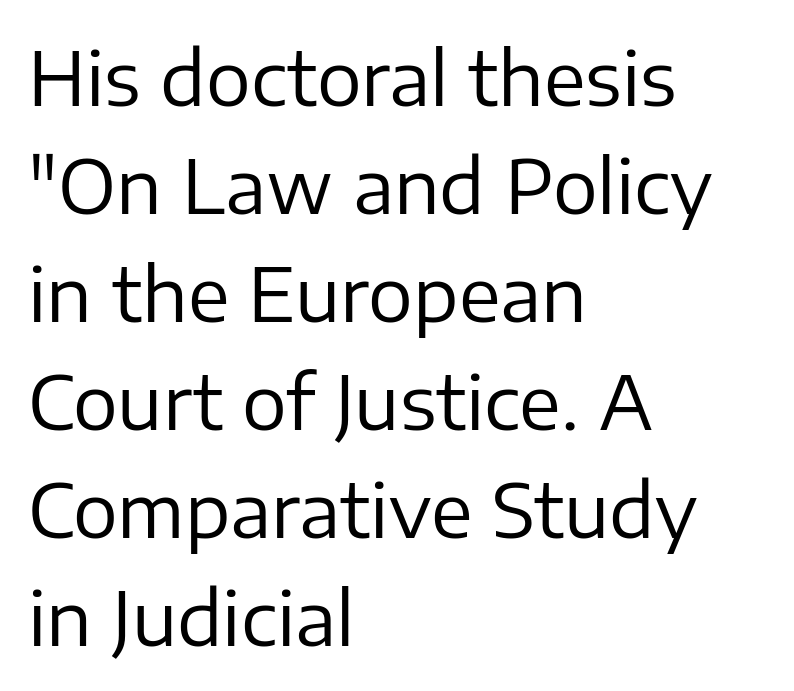
Q: Is the text bold? A: No.
Q: Is the text italic (slanted)? A: No, it is upright.
Q: Is the typeface a serif or a sans-serif typeface? A: Sans-serif.
Q: Is the text underlined? A: No.
Q: How is the paragraph aligned? A: Left-aligned.
Q: Is the spacing between letters normal or unusually wide? A: Normal.
Q: Is the spacing between lines tight, normal or loose? A: Normal.
Q: Width (condensed, normal, or wide)? A: Normal.
Q: Stroke contrast? A: Low.
Q: x-height? A: Medium.
Q: Monospaced? A: No.
